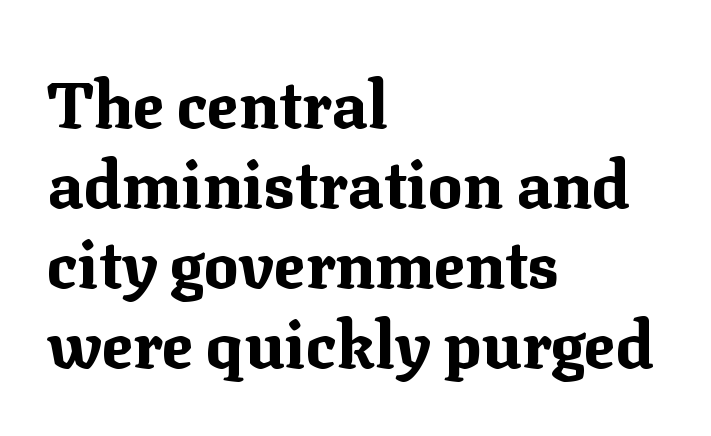
Each glyph is drawn with heavy, bold strokes. These lines are rendered in a variable-pitch font. Does extra space separate the letters? No, they use regular spacing. Tall strokes in this sample are plumb rather than angled.
